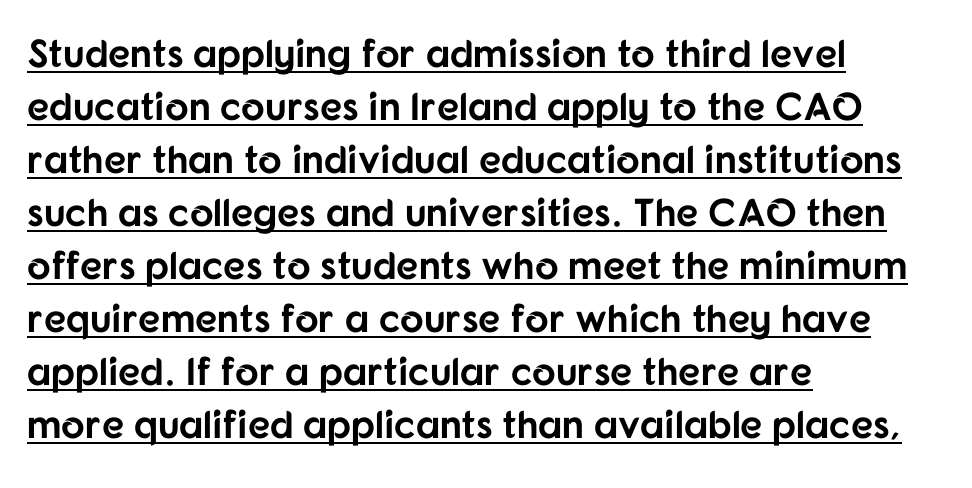
This sample uses a sans-serif face. Layout note: lines flush left. The passage shown stacks its lines at a standard gap. These words are printed bold, with thick strokes throughout.
